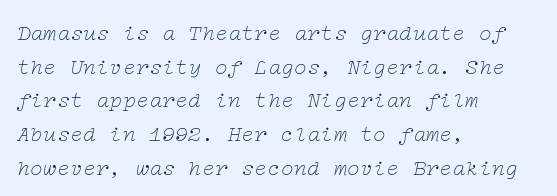
Q: Is the text bold? A: No.
Q: Is the text italic (slanted)? A: Yes, it leans right by about 12 degrees.
Q: Is the text underlined? A: No.
Q: How is the paragraph aligned? A: Left-aligned.
Q: Is the spacing between letters normal or unusually wide? A: Normal.
Q: Is the spacing between lines tight, normal or loose? A: Normal.
